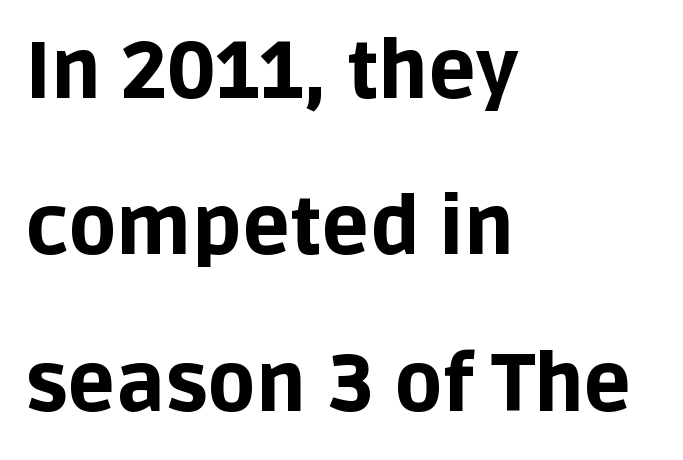
Q: Is the text bold? A: Yes.
Q: Is the text italic (slanted)? A: No, it is upright.
Q: Is the typeface a serif or a sans-serif typeface? A: Sans-serif.
Q: Is the text underlined? A: No.
Q: How is the paragraph aligned? A: Left-aligned.
Q: Is the spacing between letters normal or unusually wide? A: Normal.
Q: Is the spacing between lines tight, normal or loose? A: Loose.
Q: Width (condensed, normal, or wide)? A: Normal.
Q: Stroke contrast? A: Low.
Q: x-height? A: Large.
Q: Monospaced? A: No.
